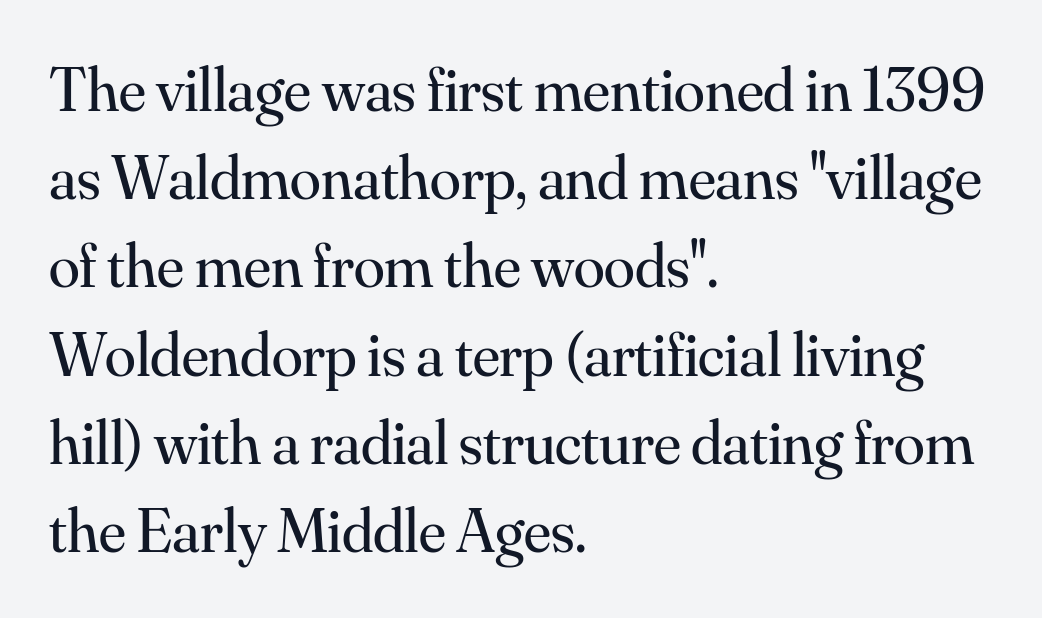
The image shows 63 px regular-weight serif type, upright; set left-aligned, normal line spacing (1.4x), normal letter spacing, not underlined; medium stroke contrast and a small x-height.
